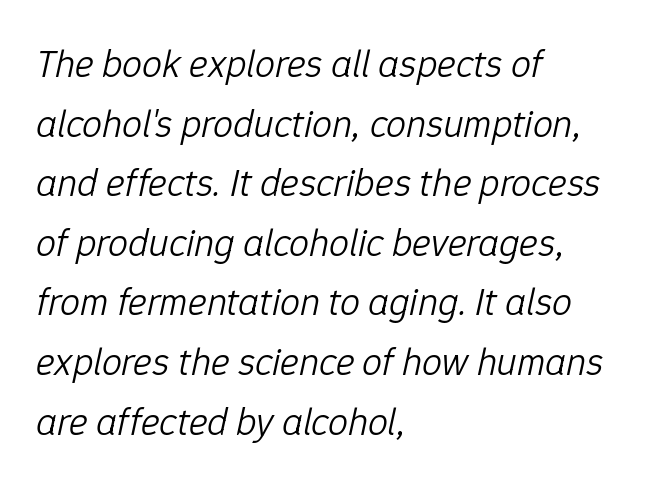
{"italic": "yes", "lean": "right", "slant_degrees": 12, "bold": "no", "weight": "light", "width": "normal", "stroke_contrast": "low", "x_height": "medium", "monospaced": "no", "underline": "no", "align": "left", "line_spacing": "normal", "line_spacing_ratio": 1.49, "letter_spacing": "normal", "letter_spacing_em": 0.0, "glyph_px": 40}
